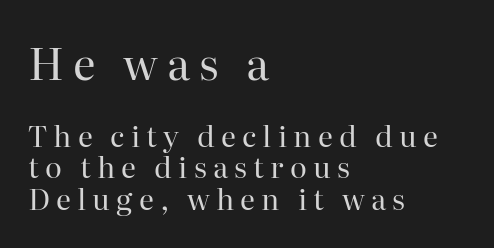
Q: Is the text bold? A: No.
Q: Is the text italic (slanted)? A: No, it is upright.
Q: Is the typeface a serif or a sans-serif typeface? A: Serif.
Q: Is the text underlined? A: No.
Q: How is the paragraph aligned? A: Left-aligned.
Q: Is the spacing between letters normal or unusually wide? A: Unusually wide.
Q: Is the spacing between lines tight, normal or loose? A: Tight.
Q: Which block of text is set in a larger size, the first (top) or the second (bottom)? A: The first (top) one.
Q: Width (condensed, normal, or wide)? A: Normal.
Q: Stroke contrast? A: High.
Q: x-height? A: Medium.
Q: Monospaced? A: No.
